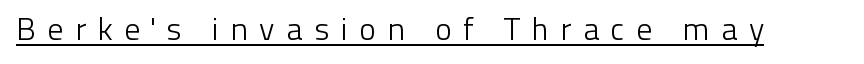
Serif or sans? Sans — the stroke terminals are bare. Proportional: the letters do not fall into vertical columns. No letter is thick-stroked: the sample isn't bold. Does a line run under the words? Yes, clearly. Honestly, the letter spacing is so wide it's the main thing you notice.
